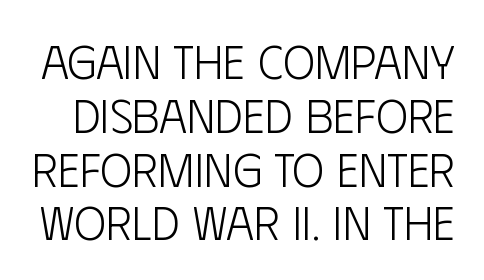
Q: Is the text bold? A: No.
Q: Is the text italic (slanted)? A: No, it is upright.
Q: Is the typeface a serif or a sans-serif typeface? A: Sans-serif.
Q: Is the text underlined? A: No.
Q: Is the spacing between letters normal or unusually wide? A: Normal.
Q: Is the spacing between lines tight, normal or loose? A: Tight.
Q: Width (condensed, normal, or wide)? A: Condensed.
Q: Stroke contrast? A: Low.
Q: x-height? A: Large.
Q: Monospaced? A: No.
